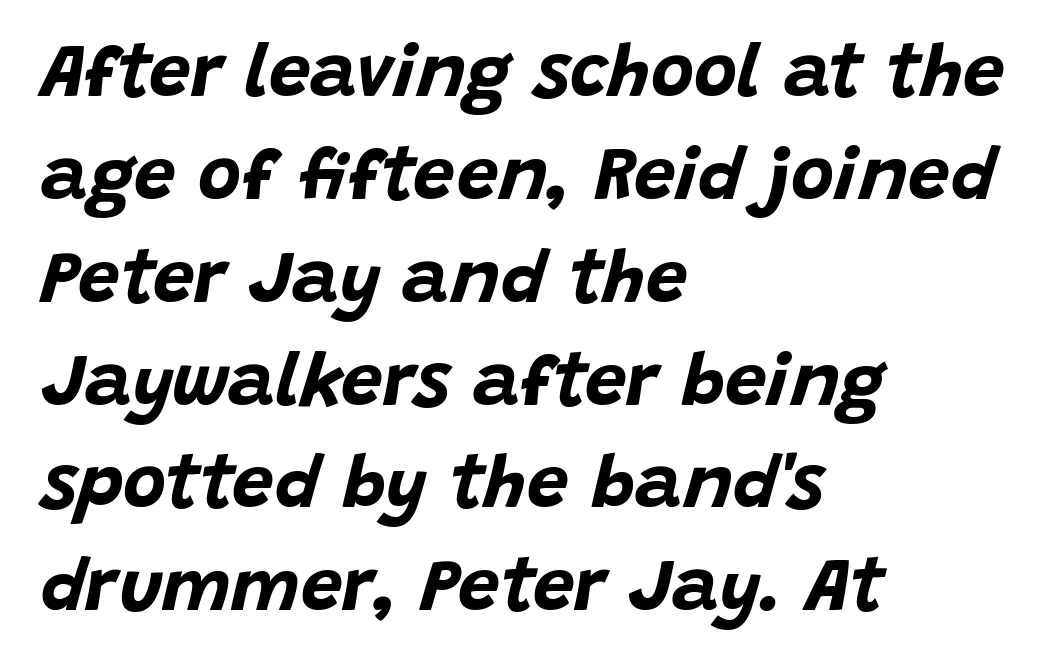
Q: Is the text bold? A: Yes.
Q: Is the text italic (slanted)? A: Yes, it leans right by about 15 degrees.
Q: Is the text underlined? A: No.
Q: How is the paragraph aligned? A: Left-aligned.
Q: Is the spacing between letters normal or unusually wide? A: Normal.
Q: Is the spacing between lines tight, normal or loose? A: Normal.
Q: Width (condensed, normal, or wide)? A: Normal.
Q: Stroke contrast? A: Low.
Q: x-height? A: Large.
Q: Monospaced? A: No.
